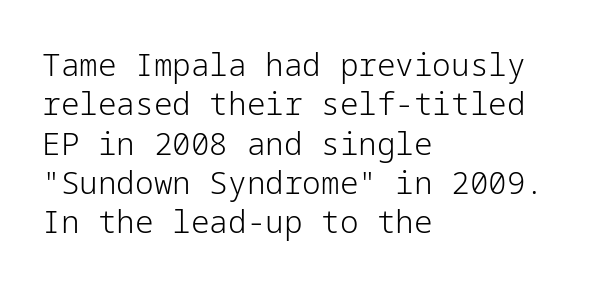
Q: Is the text bold? A: No.
Q: Is the text italic (slanted)? A: No, it is upright.
Q: Is the typeface a serif or a sans-serif typeface? A: Sans-serif.
Q: Is the text underlined? A: No.
Q: How is the paragraph aligned? A: Left-aligned.
Q: Is the spacing between letters normal or unusually wide? A: Normal.
Q: Is the spacing between lines tight, normal or loose? A: Normal.
Q: Width (condensed, normal, or wide)? A: Normal.
Q: Stroke contrast? A: Low.
Q: x-height? A: Medium.
